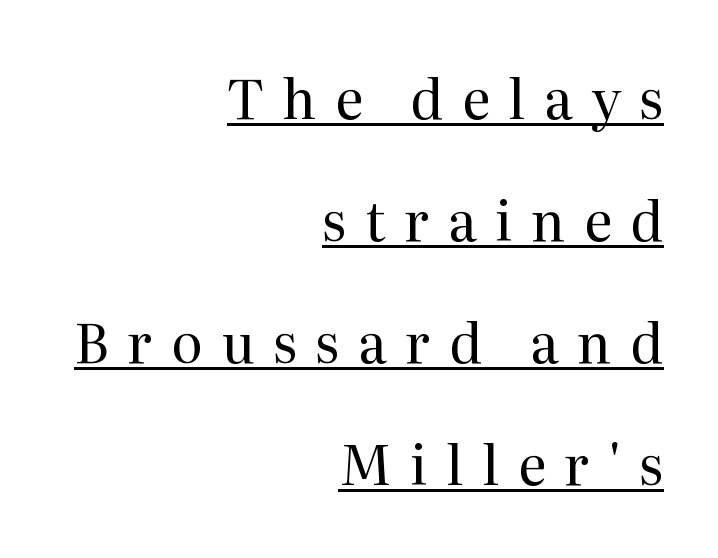
Q: Is the text bold? A: No.
Q: Is the text italic (slanted)? A: No, it is upright.
Q: Is the typeface a serif or a sans-serif typeface? A: Serif.
Q: Is the text underlined? A: Yes.
Q: How is the paragraph aligned? A: Right-aligned.
Q: Is the spacing between letters normal or unusually wide? A: Unusually wide.
Q: Is the spacing between lines tight, normal or loose? A: Loose.
Q: Width (condensed, normal, or wide)? A: Normal.
Q: Stroke contrast? A: Medium.
Q: x-height? A: Medium.
Q: Monospaced? A: No.
